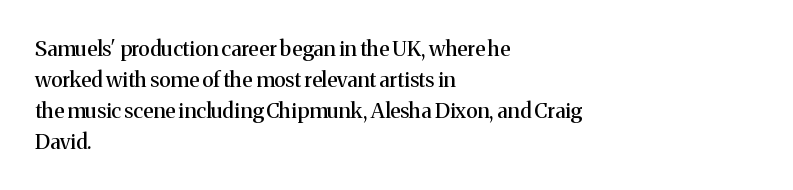
The image shows 21 px text type, upright; set left-aligned, normal line spacing (1.47x), normal letter spacing, not underlined.
